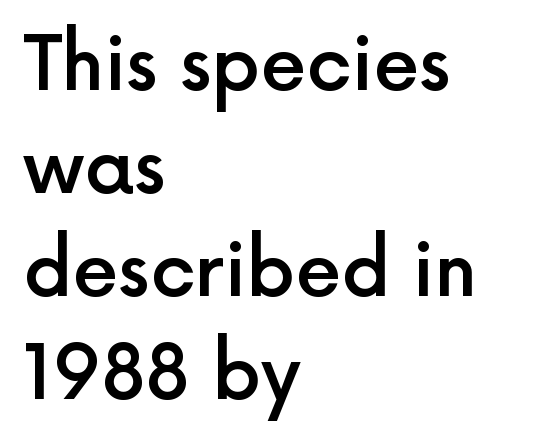
Descenders are the only things crossing below the line. Does extra space separate the letters? No, they use regular spacing. Regular leading. Character widths vary here, with narrow letters taking less room than wide ones.
